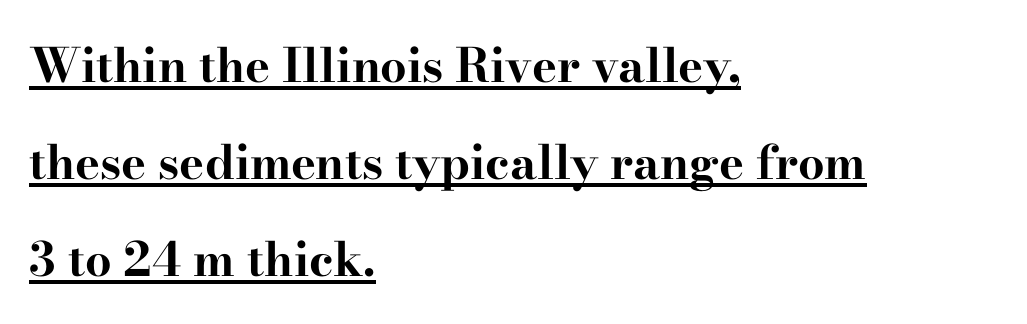
Q: Is the text bold? A: Yes.
Q: Is the text italic (slanted)? A: No, it is upright.
Q: Is the typeface a serif or a sans-serif typeface? A: Serif.
Q: Is the text underlined? A: Yes.
Q: How is the paragraph aligned? A: Left-aligned.
Q: Is the spacing between letters normal or unusually wide? A: Normal.
Q: Is the spacing between lines tight, normal or loose? A: Loose.
Q: Width (condensed, normal, or wide)? A: Wide.
Q: Stroke contrast? A: High.
Q: x-height? A: Small.
Q: Monospaced? A: No.
